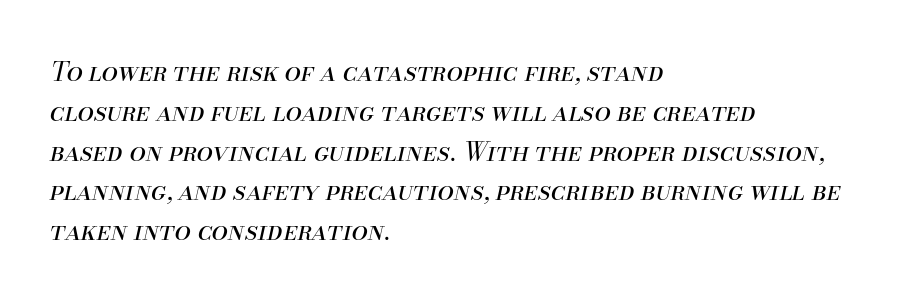
Honestly, the row spacing looks completely unremarkable. The area under the type is left untouched. The line texture is even and compact thanks to regular tracking. In terms of posture, this sample is oblique. Is this a heavy cut? Hardly; it is regular or lighter. Typeset ragged right — the left edge is the straight one.
